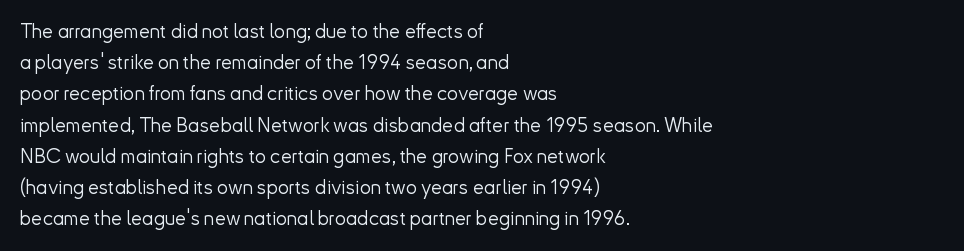
{"italic": "no", "bold": "no", "underline": "no", "align": "left", "line_spacing": "normal", "line_spacing_ratio": 1.56, "letter_spacing": "normal", "letter_spacing_em": 0.0, "glyph_px": 20}
